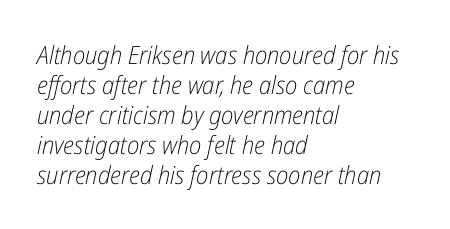
Q: Is the text bold? A: No.
Q: Is the text italic (slanted)? A: Yes, it leans right by about 12 degrees.
Q: Is the text underlined? A: No.
Q: How is the paragraph aligned? A: Left-aligned.
Q: Is the spacing between letters normal or unusually wide? A: Normal.
